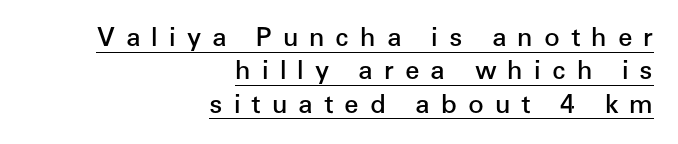
{"italic": "no", "bold": "semi", "underline": "yes", "align": "right", "line_spacing": "normal", "line_spacing_ratio": 1.28, "letter_spacing": "wide", "letter_spacing_em": 0.42, "glyph_px": 26}
